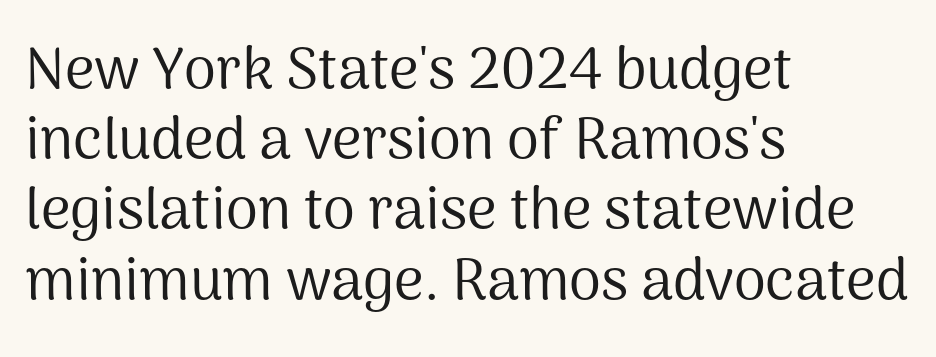
{"serif": "no", "italic": "no", "bold": "no", "weight": "regular", "width": "normal", "stroke_contrast": "medium", "x_height": "medium", "monospaced": "no", "underline": "no", "align": "left", "line_spacing_ratio": 1.21, "letter_spacing": "normal", "letter_spacing_em": 0.0, "glyph_px": 58}
